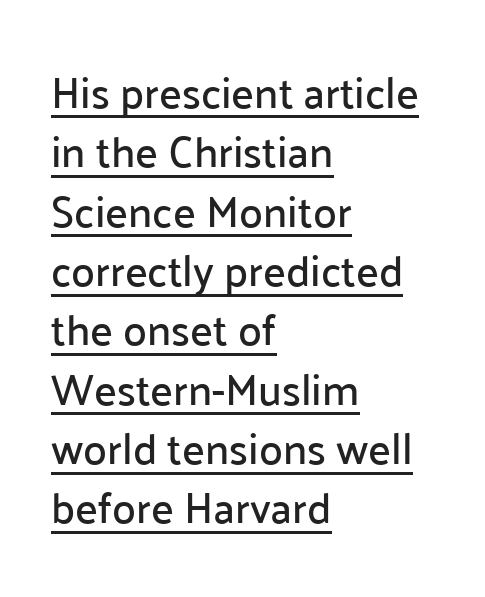
{"serif": "no", "italic": "no", "width": "normal", "stroke_contrast": "low", "x_height": "medium", "monospaced": "no", "underline": "yes", "align": "left", "line_spacing": "normal", "line_spacing_ratio": 1.38, "letter_spacing": "normal", "letter_spacing_em": 0.0, "glyph_px": 43}
